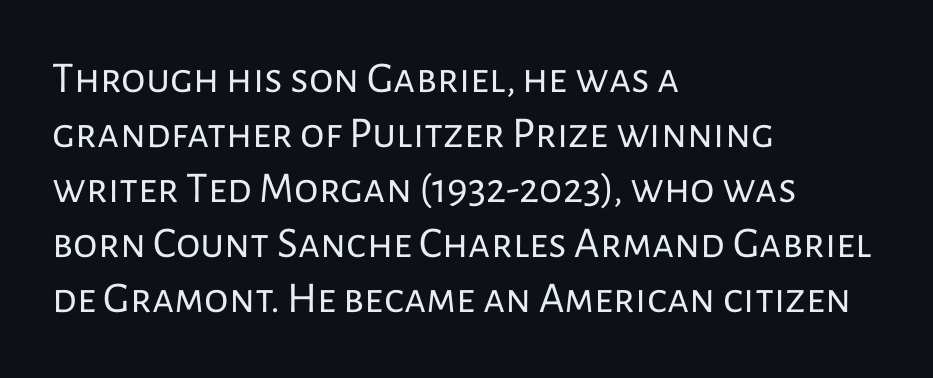
{"serif": "no", "italic": "no", "bold": "no", "weight": "regular", "width": "normal", "stroke_contrast": "low", "x_height": "medium", "monospaced": "no", "underline": "no", "align": "left", "line_spacing": "normal", "line_spacing_ratio": 1.25, "letter_spacing": "normal", "letter_spacing_em": 0.0, "glyph_px": 44}
